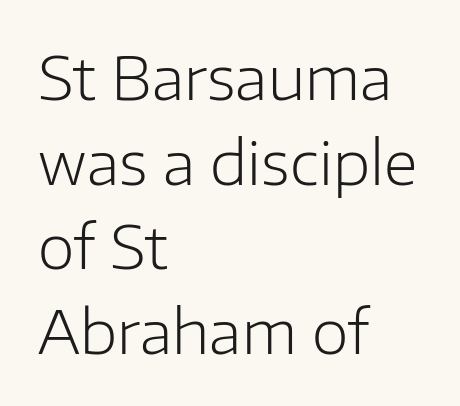
Q: Is the text bold? A: No.
Q: Is the text italic (slanted)? A: No, it is upright.
Q: Is the typeface a serif or a sans-serif typeface? A: Sans-serif.
Q: Is the text underlined? A: No.
Q: How is the paragraph aligned? A: Left-aligned.
Q: Is the spacing between letters normal or unusually wide? A: Normal.
Q: Is the spacing between lines tight, normal or loose? A: Normal.
Q: Width (condensed, normal, or wide)? A: Normal.
Q: Stroke contrast? A: Low.
Q: x-height? A: Medium.
Q: Monospaced? A: No.
